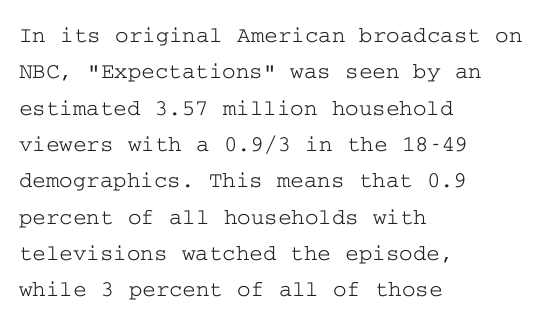
Q: Is the text italic (slanted)? A: No, it is upright.
Q: Is the text underlined? A: No.
Q: How is the paragraph aligned? A: Left-aligned.
Q: Is the spacing between letters normal or unusually wide? A: Normal.
Q: Is the spacing between lines tight, normal or loose? A: Normal.
